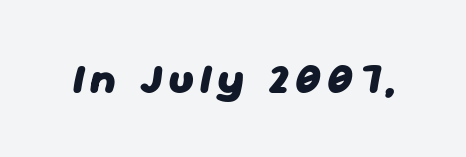
The image shows 42 px heavy type, italic (leaning right); set not underlined; low stroke contrast and a medium x-height.
